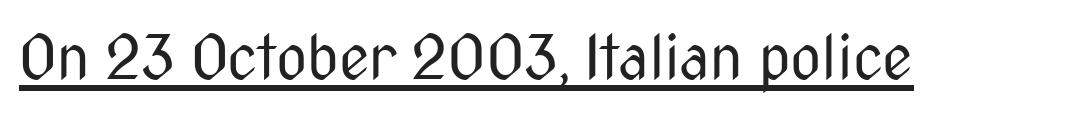
Q: Is the text bold? A: No.
Q: Is the text italic (slanted)? A: No, it is upright.
Q: Is the typeface a serif or a sans-serif typeface? A: Sans-serif.
Q: Is the text underlined? A: Yes.
Q: Is the spacing between letters normal or unusually wide? A: Normal.
Q: Width (condensed, normal, or wide)? A: Condensed.
Q: Stroke contrast? A: Medium.
Q: x-height? A: Medium.
Q: Monospaced? A: No.
